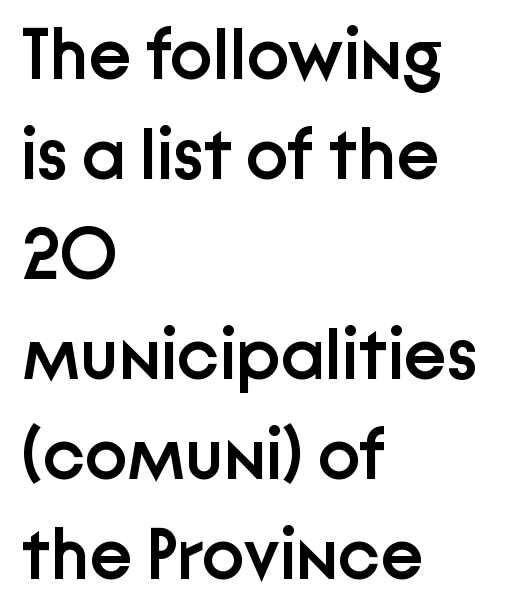
The image shows 72 px semibold sans-serif type, upright; set left-aligned, normal line spacing (1.39x), normal letter spacing, not underlined; low stroke contrast and a medium x-height.
